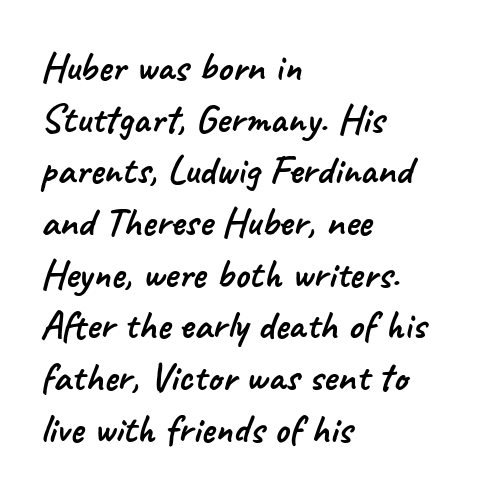
Q: Is the typeface a serif or a sans-serif typeface? A: Sans-serif.
Q: Is the text underlined? A: No.
Q: How is the paragraph aligned? A: Left-aligned.
Q: Is the spacing between letters normal or unusually wide? A: Normal.
Q: Is the spacing between lines tight, normal or loose? A: Normal.
Q: Width (condensed, normal, or wide)? A: Normal.
Q: Stroke contrast? A: Low.
Q: x-height? A: Small.
Q: Monospaced? A: No.
